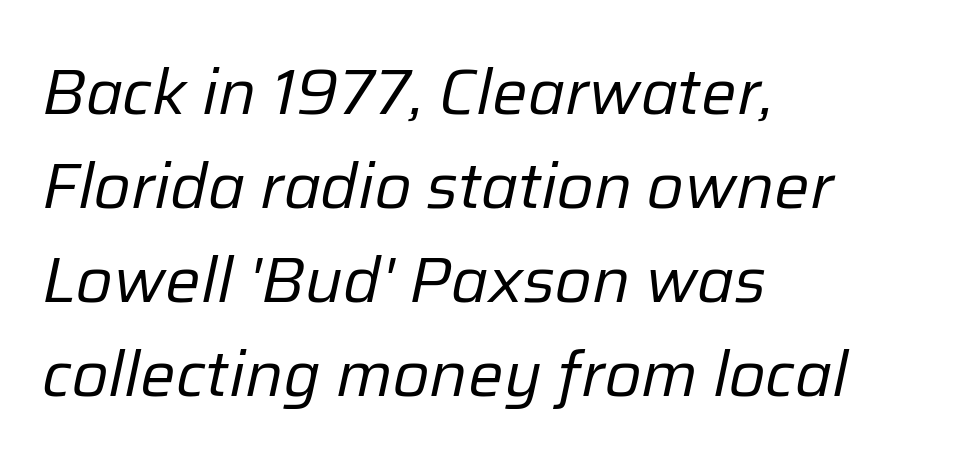
The image shows 63 px regular-weight type, italic (leaning right); set left-aligned, normal line spacing (1.49x), normal letter spacing, not underlined; low stroke contrast and a medium x-height.
